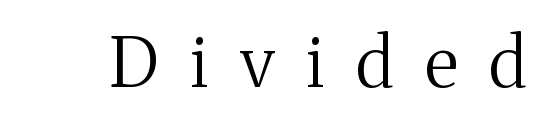
The image shows 69 px regular-weight serif type, upright; set unusually wide letter spacing (+0.46 em), not underlined; medium stroke contrast and a medium x-height.
